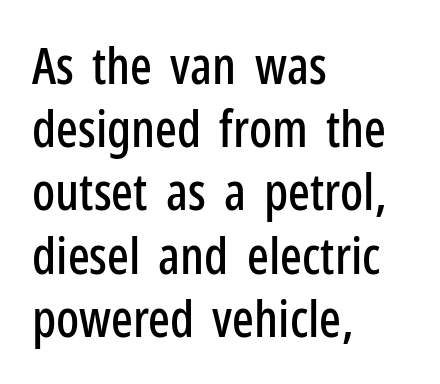
{"serif": "no", "italic": "no", "width": "condensed", "stroke_contrast": "low", "x_height": "medium", "monospaced": "no", "underline": "no", "align": "left", "line_spacing_ratio": 1.24, "letter_spacing": "normal", "letter_spacing_em": 0.0, "glyph_px": 51}
